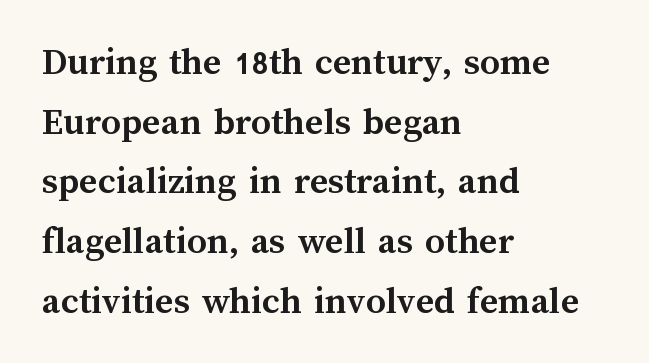
{"italic": "no", "bold": "yes", "weight": "semibold", "width": "normal", "stroke_contrast": "medium", "x_height": "medium", "monospaced": "no", "underline": "no", "align": "left", "line_spacing": "normal", "line_spacing_ratio": 1.53, "letter_spacing": "normal", "letter_spacing_em": 0.0, "glyph_px": 39}
